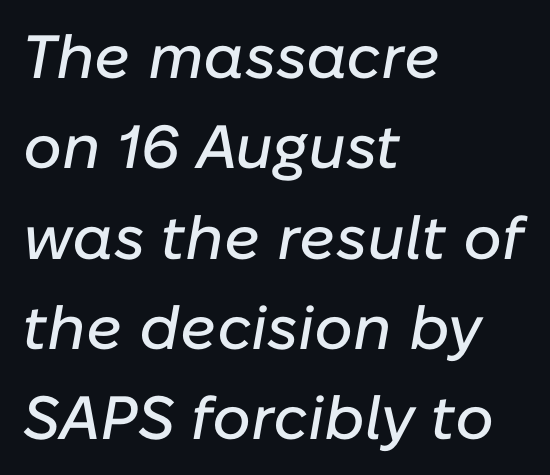
Q: Is the text italic (slanted)? A: Yes, it leans right by about 10 degrees.
Q: Is the text underlined? A: No.
Q: How is the paragraph aligned? A: Left-aligned.
Q: Is the spacing between letters normal or unusually wide? A: Normal.
Q: Is the spacing between lines tight, normal or loose? A: Normal.
Q: Width (condensed, normal, or wide)? A: Normal.
Q: Stroke contrast? A: Low.
Q: x-height? A: Medium.
Q: Monospaced? A: No.
